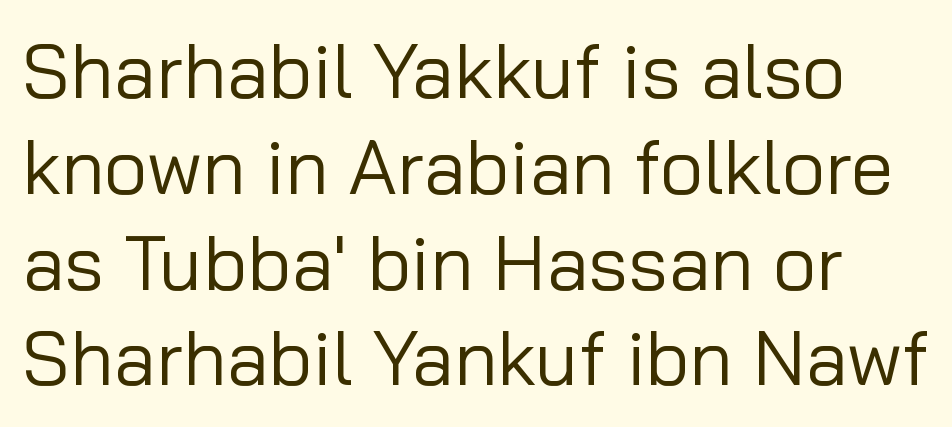
The image shows 76 px regular-weight sans-serif type, upright; set normal line spacing (1.26x), normal letter spacing, not underlined; low stroke contrast and a medium x-height.
